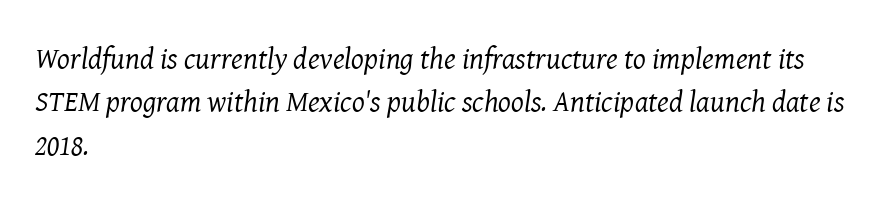
The image shows 30 px regular-weight serif type, italic (leaning right); set left-aligned, normal line spacing (1.45x), normal letter spacing, not underlined; medium stroke contrast and a medium x-height.
